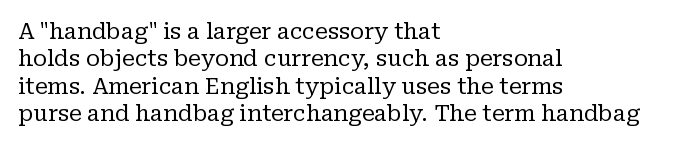
Q: Is the text bold? A: No.
Q: Is the text italic (slanted)? A: No, it is upright.
Q: Is the text underlined? A: No.
Q: How is the paragraph aligned? A: Left-aligned.
Q: Is the spacing between letters normal or unusually wide? A: Normal.
